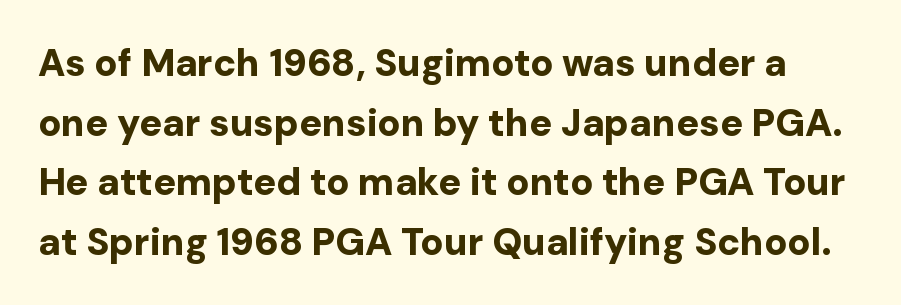
The image shows 38 px bold sans-serif type, upright; set normal line spacing (1.57x), normal letter spacing, not underlined; low stroke contrast and a medium x-height.
